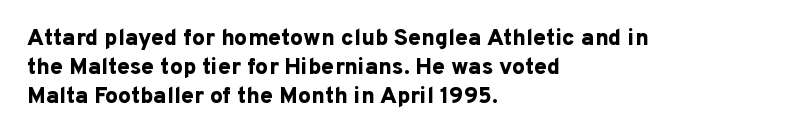
Q: Is the text bold? A: Yes.
Q: Is the text italic (slanted)? A: No, it is upright.
Q: Is the text underlined? A: No.
Q: How is the paragraph aligned? A: Left-aligned.
Q: Is the spacing between letters normal or unusually wide? A: Normal.
Q: Is the spacing between lines tight, normal or loose? A: Normal.
